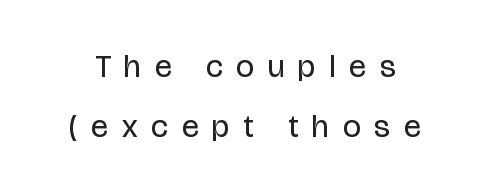
Q: Is the text bold? A: No.
Q: Is the text italic (slanted)? A: No, it is upright.
Q: Is the typeface a serif or a sans-serif typeface? A: Sans-serif.
Q: Is the text underlined? A: No.
Q: Is the spacing between letters normal or unusually wide? A: Unusually wide.
Q: Width (condensed, normal, or wide)? A: Condensed.
Q: Stroke contrast? A: Low.
Q: x-height? A: Large.
Q: Monospaced? A: No.
